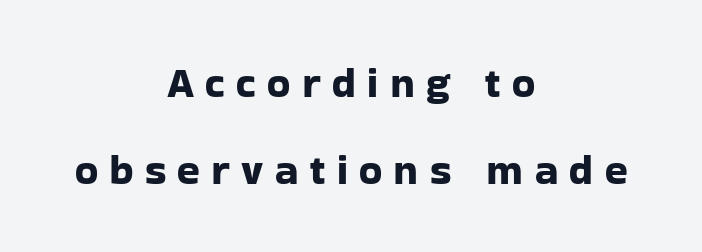
The image shows 42 px sans-serif type, upright; set centered, loose line spacing (2.08x), unusually wide letter spacing (+0.27 em), not underlined; low stroke contrast and a medium x-height.
